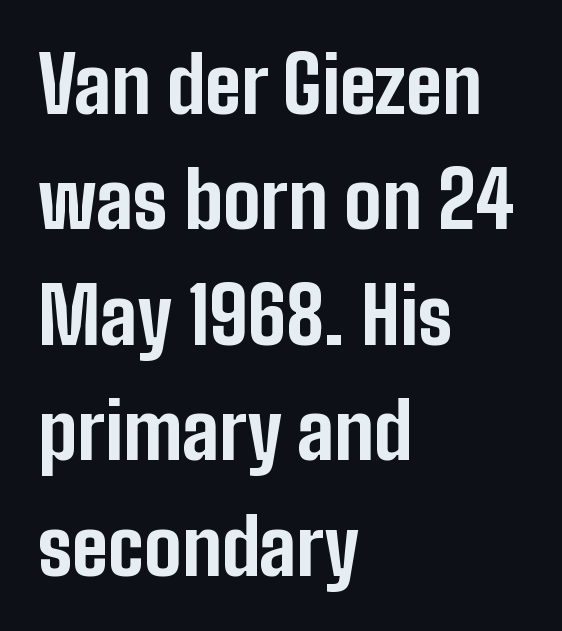
Is there much room between lines? A standard amount, neither cramped nor airy. Reading down the block, your eye returns to a fixed left position each line. The typeface chosen for these lines omits serifs. The zone under the glyphs is completely vacant. Is this a fixed-width face? No — the glyphs have proportional, varying widths. Notice how the stems are strictly vertical — no italics here.
